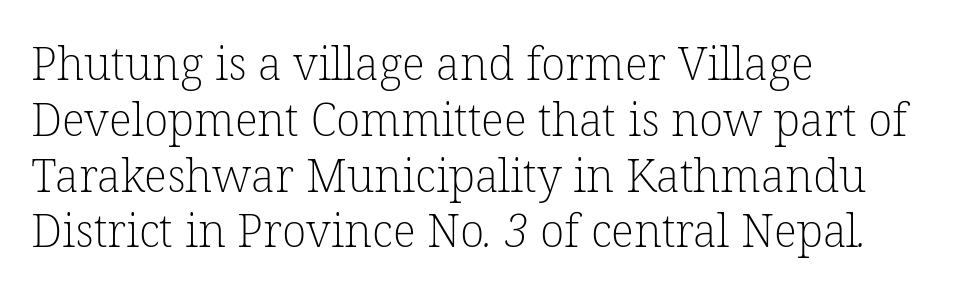
Q: Is the text bold? A: No.
Q: Is the typeface a serif or a sans-serif typeface? A: Serif.
Q: Is the text underlined? A: No.
Q: How is the paragraph aligned? A: Left-aligned.
Q: Is the spacing between letters normal or unusually wide? A: Normal.
Q: Width (condensed, normal, or wide)? A: Normal.
Q: Stroke contrast? A: Low.
Q: x-height? A: Medium.
Q: Monospaced? A: No.
